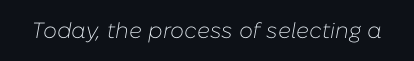
Descenders hang freely into open space. The axis of the letterforms is tilted away from vertical. Observe the ordinary spacing: letters are neighbours, not strangers. These glyphs show unthickened strokes, regular width or finer.
